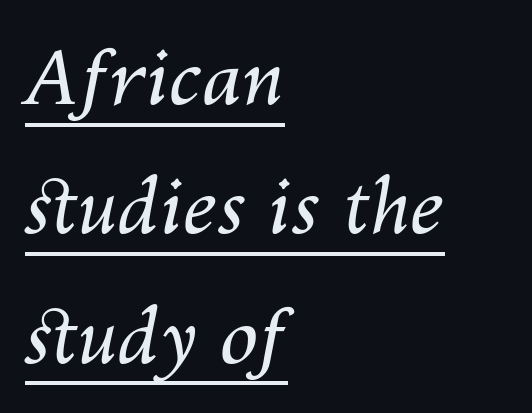
Looks like regular typesetting: each glyph gets only the width it needs. The space between consecutive lines is moderate. This sample carries an underscore along the baseline area. Weight: regular or lighter.
